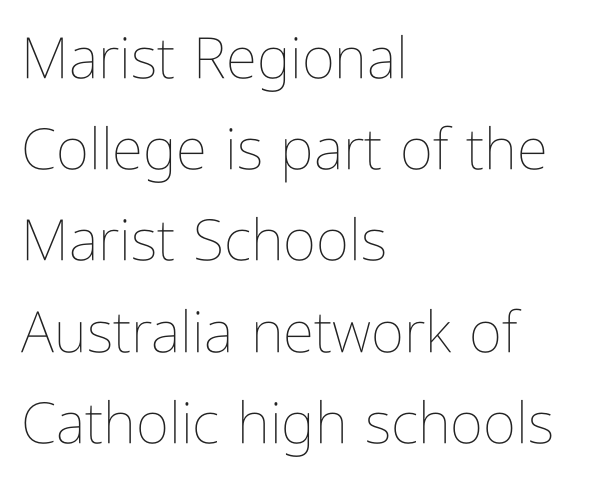
{"italic": "no", "bold": "no", "weight": "thin", "width": "condensed", "stroke_contrast": "low", "x_height": "medium", "monospaced": "no", "underline": "no", "align": "left", "line_spacing": "normal", "line_spacing_ratio": 1.6, "letter_spacing": "normal", "letter_spacing_em": 0.0, "glyph_px": 57}
